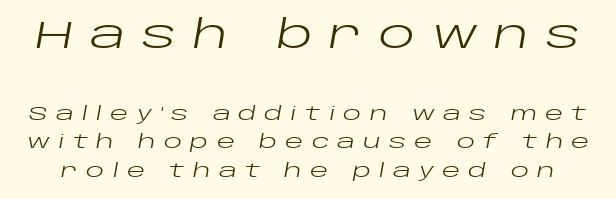
Q: Is the text bold? A: No.
Q: Is the text italic (slanted)? A: Yes, it leans right by about 10 degrees.
Q: Is the text underlined? A: No.
Q: Is the spacing between letters normal or unusually wide? A: Unusually wide.
Q: Is the spacing between lines tight, normal or loose? A: Normal.
Q: Which block of text is set in a larger size, the first (top) or the second (bottom)? A: The first (top) one.
Q: Width (condensed, normal, or wide)? A: Wide.
Q: Stroke contrast? A: Low.
Q: x-height? A: Large.
Q: Monospaced? A: No.
